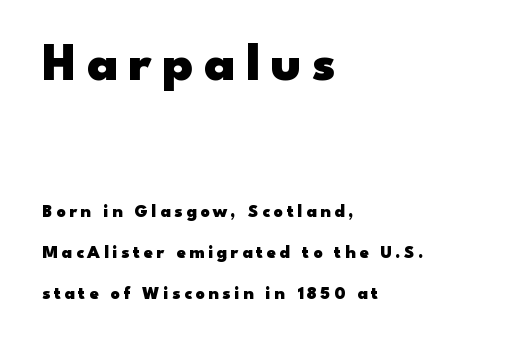
Q: Is the text bold? A: Yes.
Q: Is the text italic (slanted)? A: No, it is upright.
Q: Is the typeface a serif or a sans-serif typeface? A: Sans-serif.
Q: Is the text underlined? A: No.
Q: How is the paragraph aligned? A: Left-aligned.
Q: Is the spacing between letters normal or unusually wide? A: Unusually wide.
Q: Is the spacing between lines tight, normal or loose? A: Loose.
Q: Which block of text is set in a larger size, the first (top) or the second (bottom)? A: The first (top) one.
Q: Width (condensed, normal, or wide)? A: Wide.
Q: Stroke contrast? A: Low.
Q: x-height? A: Small.
Q: Monospaced? A: No.
